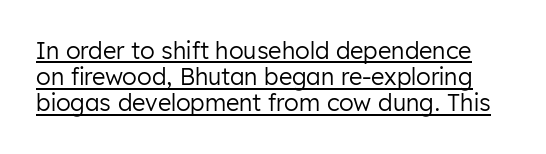
{"italic": "no", "bold": "no", "underline": "yes", "line_spacing": "tight", "line_spacing_ratio": 1.14, "letter_spacing": "normal", "letter_spacing_em": 0.0, "glyph_px": 23}
